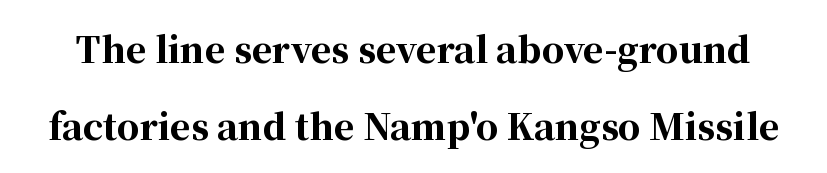
{"serif": "yes", "italic": "no", "bold": "yes", "weight": "bold", "width": "normal", "stroke_contrast": "high", "x_height": "medium", "monospaced": "no", "underline": "no", "line_spacing": "loose", "line_spacing_ratio": 2.2, "letter_spacing": "normal", "letter_spacing_em": 0.0, "glyph_px": 35}
